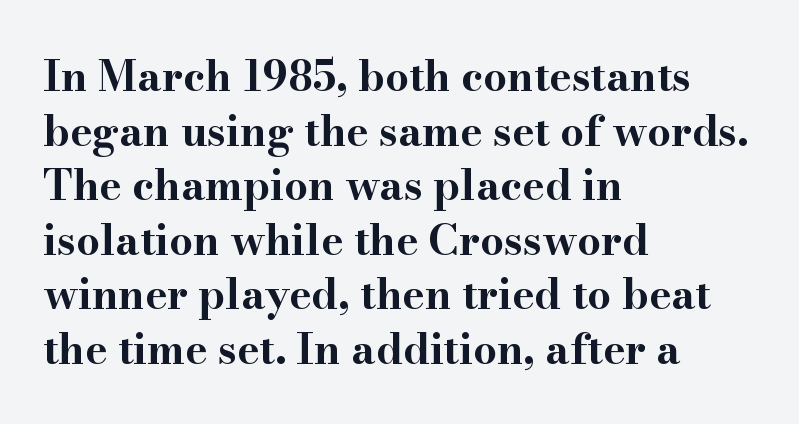
The image shows 42 px bold, wide serif type, upright; set left-aligned, normal line spacing (1.3x), normal letter spacing, not underlined; high stroke contrast and a small x-height.
